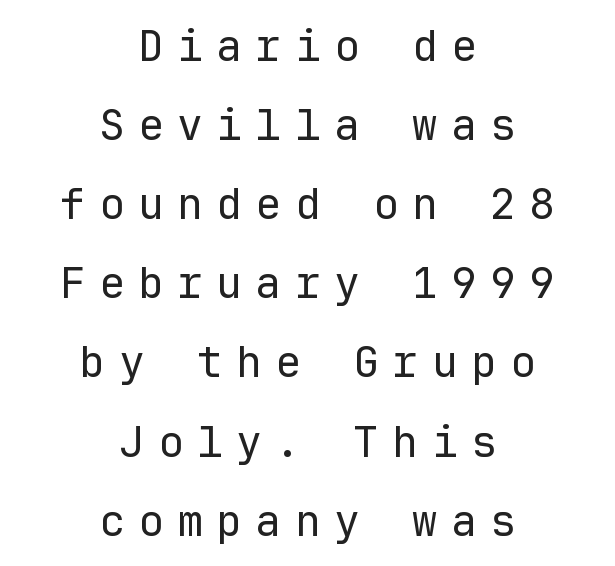
The image shows 43 px regular-weight sans-serif type, upright, monospaced; set centered, line spacing 1.84x, unusually wide letter spacing (+0.31 em), not underlined; low stroke contrast and a medium x-height.
